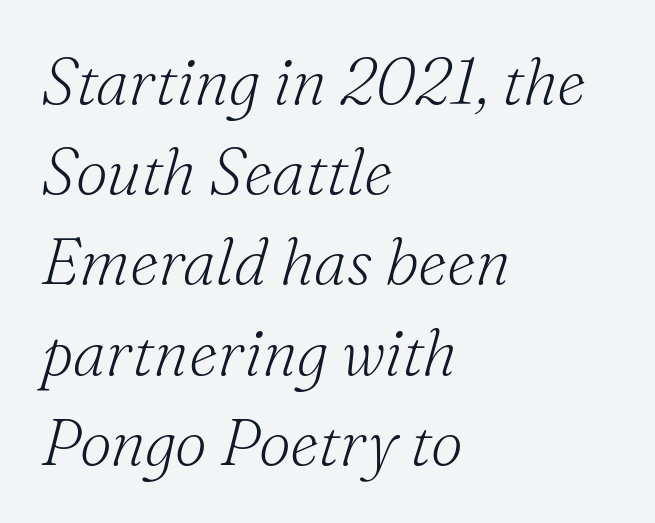
The image shows 64 px light serif type, italic (leaning right); set left-aligned, normal line spacing (1.41x), normal letter spacing, not underlined; medium stroke contrast and a small x-height.
